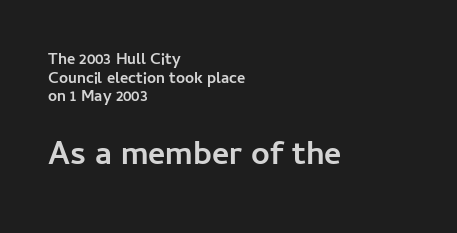
Q: Is the text bold? A: Yes.
Q: Is the text italic (slanted)? A: No, it is upright.
Q: Is the typeface a serif or a sans-serif typeface? A: Sans-serif.
Q: Is the text underlined? A: No.
Q: How is the paragraph aligned? A: Left-aligned.
Q: Is the spacing between letters normal or unusually wide? A: Normal.
Q: Which block of text is set in a larger size, the first (top) or the second (bottom)? A: The second (bottom) one.
Q: Width (condensed, normal, or wide)? A: Normal.
Q: Stroke contrast? A: Low.
Q: x-height? A: Medium.
Q: Monospaced? A: No.
